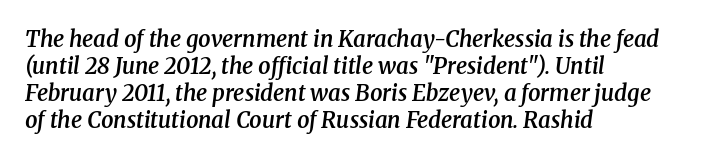
The image shows 22 px text type, italic (leaning right); set left-aligned, line spacing 1.22x, normal letter spacing, not underlined.
